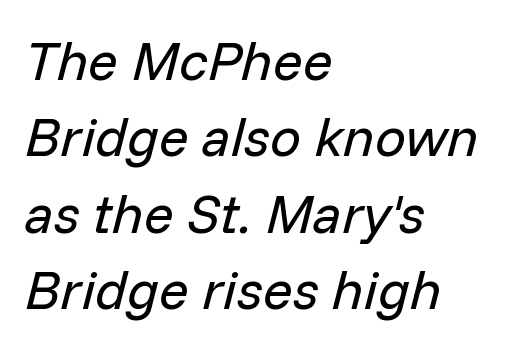
{"italic": "yes", "lean": "right", "slant_degrees": 14, "bold": "no", "weight": "regular", "width": "normal", "stroke_contrast": "low", "x_height": "medium", "monospaced": "no", "underline": "no", "align": "left", "line_spacing": "normal", "line_spacing_ratio": 1.39, "letter_spacing": "normal", "letter_spacing_em": 0.0, "glyph_px": 55}
